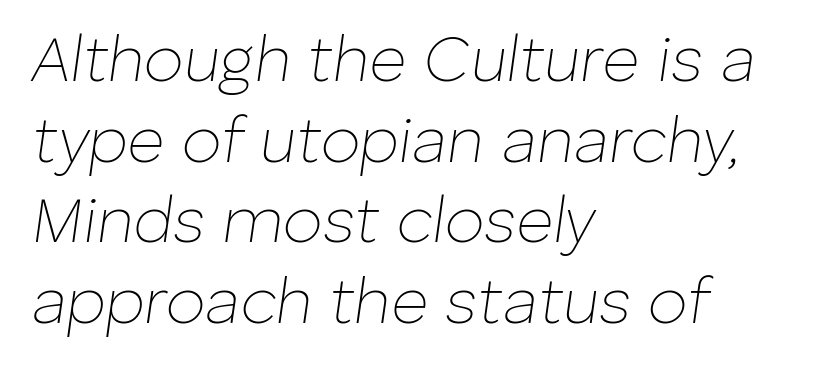
{"italic": "yes", "lean": "right", "slant_degrees": 8, "bold": "no", "weight": "thin", "width": "normal", "stroke_contrast": "low", "x_height": "medium", "monospaced": "no", "underline": "no", "align": "left", "line_spacing": "normal", "line_spacing_ratio": 1.26, "letter_spacing": "normal", "letter_spacing_em": 0.0, "glyph_px": 64}
